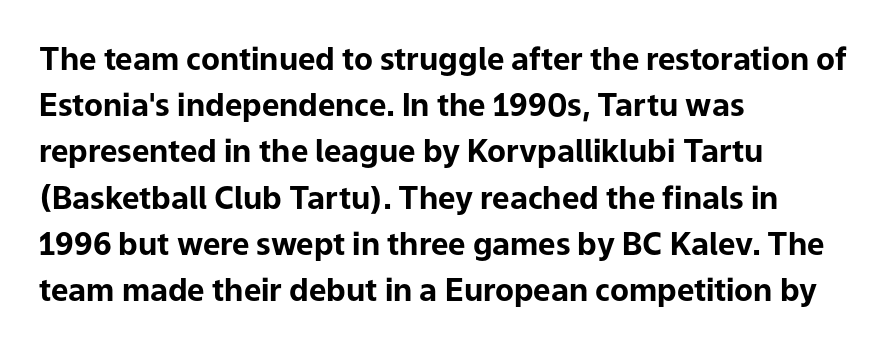
{"serif": "no", "italic": "no", "bold": "yes", "weight": "bold", "width": "normal", "stroke_contrast": "low", "x_height": "medium", "monospaced": "no", "underline": "no", "align": "left", "line_spacing": "normal", "line_spacing_ratio": 1.49, "letter_spacing": "normal", "letter_spacing_em": 0.0, "glyph_px": 31}
